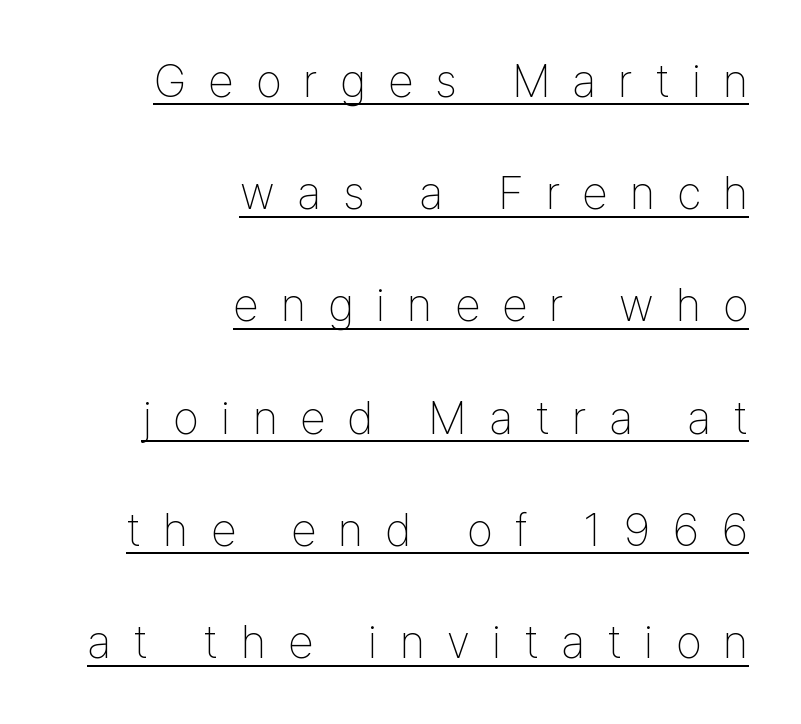
{"serif": "no", "italic": "no", "bold": "no", "weight": "thin", "width": "condensed", "stroke_contrast": "low", "x_height": "medium", "monospaced": "no", "underline": "yes", "align": "right", "line_spacing": "loose", "line_spacing_ratio": 2.44, "letter_spacing": "wide", "letter_spacing_em": 0.49, "glyph_px": 46}
